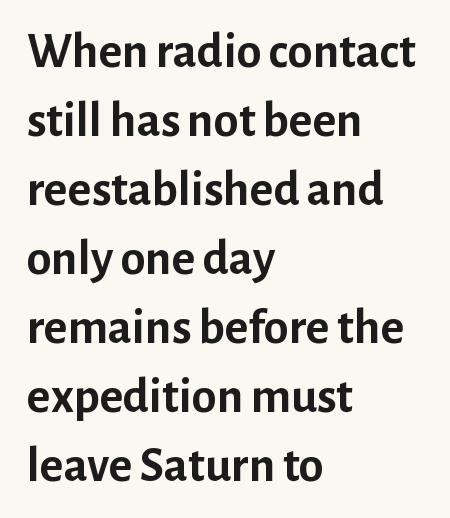
The lines are quadded left. A typesetter would call this proportional, since set widths differ per character. Is the type bold? Yes — the strokes are clearly thick and heavy. Look at the bottom of the vertical strokes: they stop flat, with no serifs. Here the glyphs are tracked normally, forming tight word shapes.
